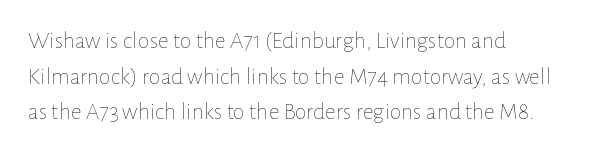
The image shows 24 px text type, upright; set left-aligned, normal line spacing (1.48x), normal letter spacing, not underlined.
